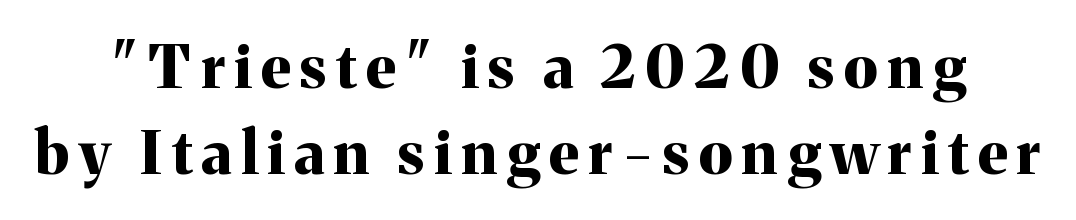
The image shows 60 px bold serif type, upright; set normal line spacing (1.44x), not underlined; medium stroke contrast and a medium x-height.
